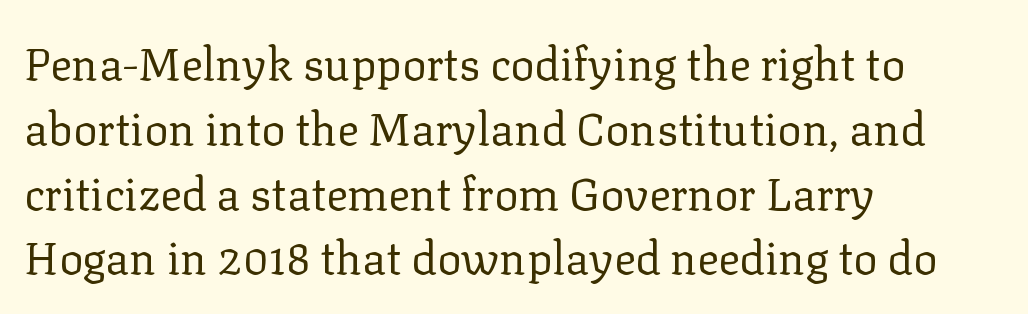
Here the glyphs are tracked normally, forming tight word shapes. Stroke thickness stays within the range of a standard reading face or lighter. Which margin do the lines hug? The left one — the right edge is uneven. Type without underlining.
